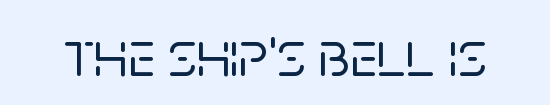
Think of a printed novel: that variable character pitch is what you see here. Tracking here is standard; glyphs follow each other at the usual distance. The lettering stays uniformly vertical, giving the passage a roman look. This rendering employs a face without finishing strokes, i.e., a sans-serif. Descenders hang freely into open space.
